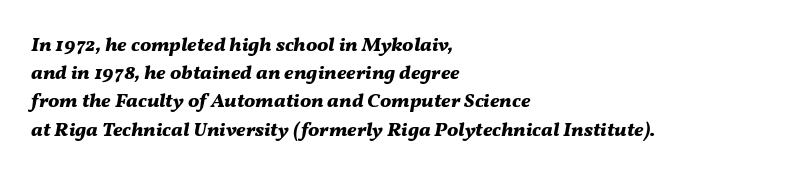
{"italic": "yes", "lean": "right", "slant_degrees": 11, "bold": "yes", "underline": "no", "align": "left", "line_spacing": "normal", "line_spacing_ratio": 1.41, "letter_spacing": "normal", "letter_spacing_em": 0.0, "glyph_px": 20}
